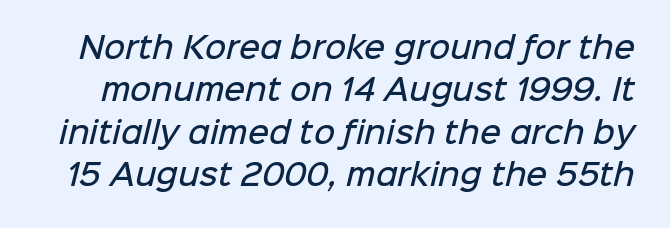
Q: Is the text bold? A: Semi-bold.
Q: Is the typeface a serif or a sans-serif typeface? A: Sans-serif.
Q: Is the text underlined? A: No.
Q: Is the spacing between letters normal or unusually wide? A: Normal.
Q: Is the spacing between lines tight, normal or loose? A: Normal.
Q: Width (condensed, normal, or wide)? A: Normal.
Q: Stroke contrast? A: Low.
Q: x-height? A: Medium.
Q: Monospaced? A: No.
